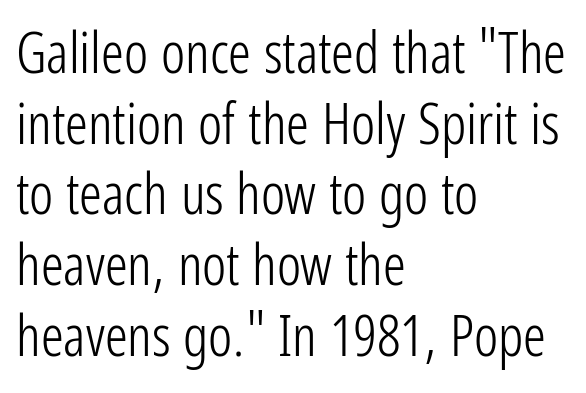
The image shows 57 px light, condensed sans-serif type, upright; set left-aligned, line spacing 1.24x, normal letter spacing, not underlined; low stroke contrast and a medium x-height.
